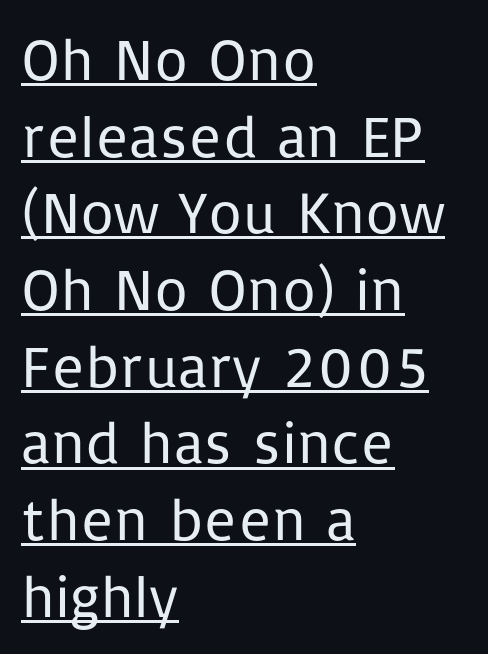
{"serif": "no", "italic": "no", "bold": "no", "weight": "regular", "width": "normal", "stroke_contrast": "low", "x_height": "medium", "monospaced": "no", "underline": "yes", "align": "left", "line_spacing": "normal", "line_spacing_ratio": 1.3, "letter_spacing": "normal", "letter_spacing_em": 0.0, "glyph_px": 59}
